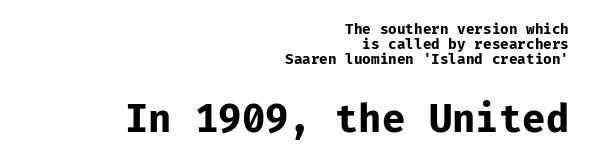
One-word summary of the alignment: right. Quick note: interline space is minimal. Each glyph is drawn with heavy, bold strokes. Descender tails drop into unmarked territory. A typesetter would call this zero additional tracking. You can tell it's not italic because the verticals are truly vertical.
